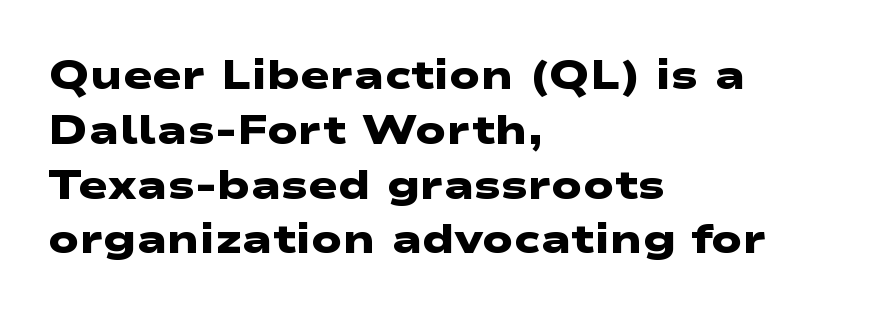
{"serif": "no", "bold": "yes", "weight": "heavy", "width": "wide", "stroke_contrast": "low", "x_height": "medium", "monospaced": "no", "underline": "no", "align": "left", "line_spacing": "normal", "line_spacing_ratio": 1.37, "letter_spacing": "normal", "letter_spacing_em": 0.0, "glyph_px": 40}
